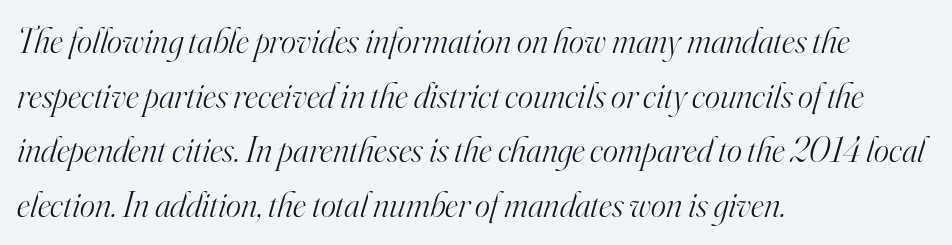
{"serif": "yes", "italic": "yes", "lean": "right", "slant_degrees": 16, "bold": "no", "weight": "light", "width": "normal", "stroke_contrast": "high", "x_height": "small", "monospaced": "no", "underline": "no", "align": "left", "line_spacing": "normal", "line_spacing_ratio": 1.52, "letter_spacing": "normal", "letter_spacing_em": 0.0, "glyph_px": 36}
